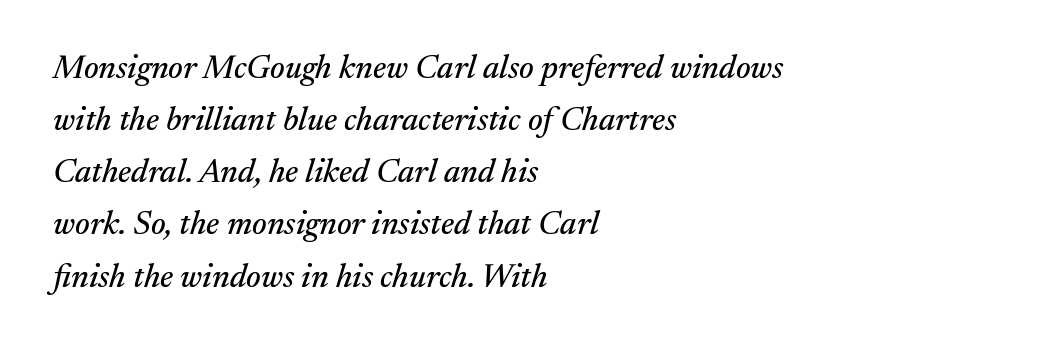
The image shows 33 px serif type, italic (leaning right); set left-aligned, normal line spacing (1.58x), normal letter spacing, not underlined; medium stroke contrast and a medium x-height.
